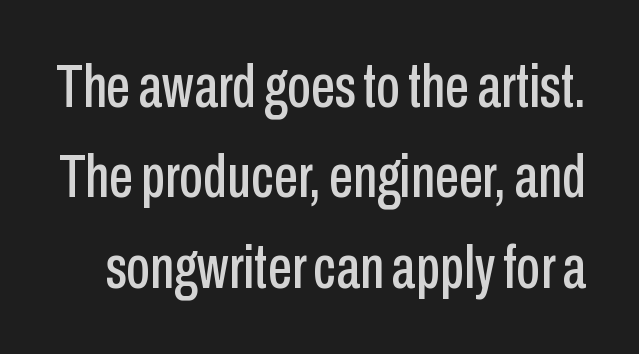
{"serif": "no", "italic": "no", "width": "condensed", "stroke_contrast": "low", "x_height": "medium", "monospaced": "no", "underline": "no", "line_spacing": "normal", "line_spacing_ratio": 1.48, "letter_spacing": "normal", "letter_spacing_em": 0.0, "glyph_px": 61}
